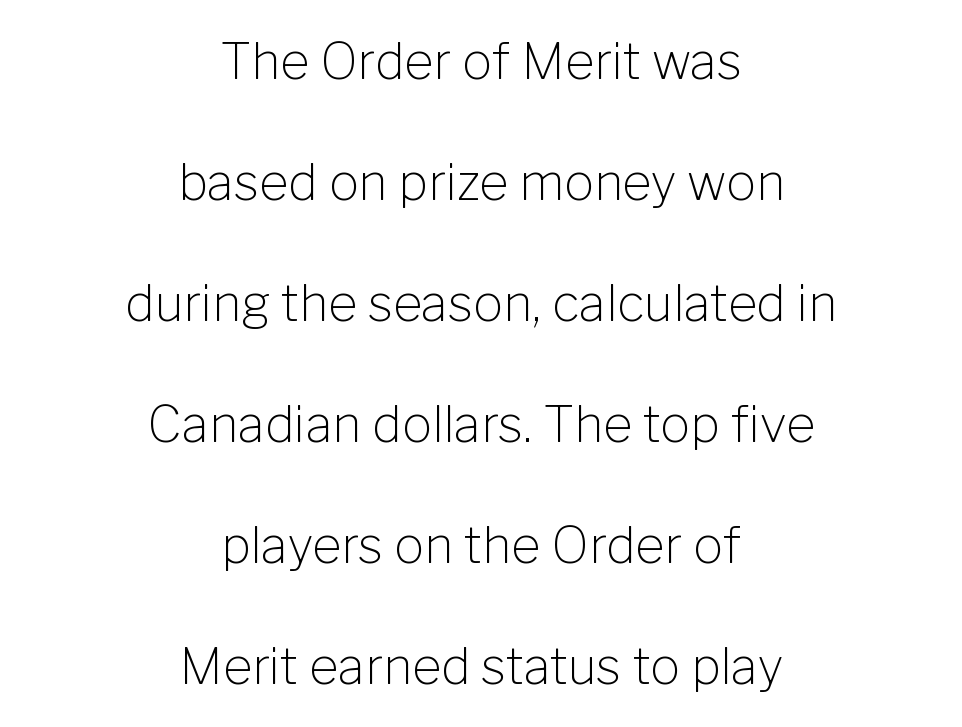
Q: Is the text bold? A: No.
Q: Is the text italic (slanted)? A: No, it is upright.
Q: Is the typeface a serif or a sans-serif typeface? A: Sans-serif.
Q: Is the text underlined? A: No.
Q: How is the paragraph aligned? A: Centered.
Q: Is the spacing between letters normal or unusually wide? A: Normal.
Q: Is the spacing between lines tight, normal or loose? A: Loose.
Q: Width (condensed, normal, or wide)? A: Normal.
Q: Stroke contrast? A: Low.
Q: x-height? A: Medium.
Q: Monospaced? A: No.
